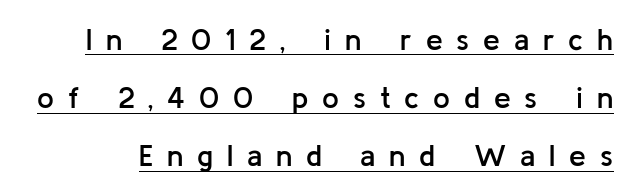
{"serif": "no", "italic": "no", "bold": "semi", "weight": "semibold", "width": "normal", "stroke_contrast": "low", "x_height": "medium", "monospaced": "no", "underline": "yes", "line_spacing": "loose", "line_spacing_ratio": 1.94, "letter_spacing": "wide", "letter_spacing_em": 0.46, "glyph_px": 30}
